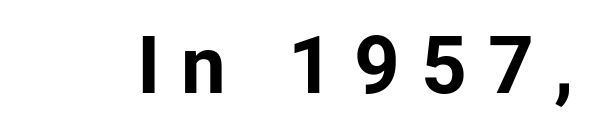
Q: Is the text bold? A: Yes.
Q: Is the text italic (slanted)? A: No, it is upright.
Q: Is the typeface a serif or a sans-serif typeface? A: Sans-serif.
Q: Is the text underlined? A: No.
Q: Is the spacing between letters normal or unusually wide? A: Unusually wide.
Q: Width (condensed, normal, or wide)? A: Normal.
Q: Stroke contrast? A: Low.
Q: x-height? A: Medium.
Q: Monospaced? A: No.
